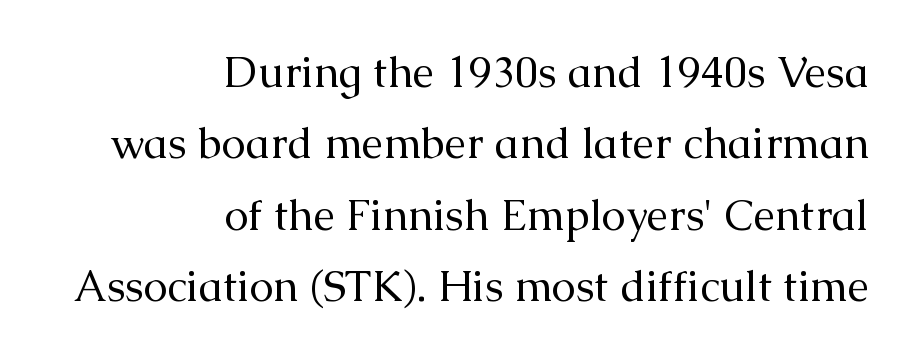
{"serif": "yes", "italic": "no", "bold": "no", "weight": "regular", "width": "normal", "stroke_contrast": "medium", "x_height": "medium", "monospaced": "no", "underline": "no", "align": "right", "line_spacing": "normal", "line_spacing_ratio": 1.66, "letter_spacing": "normal", "letter_spacing_em": 0.0, "glyph_px": 43}
